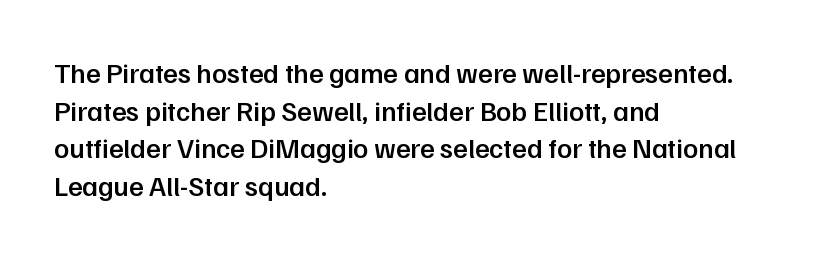
Q: Is the text bold? A: Semi-bold.
Q: Is the text italic (slanted)? A: No, it is upright.
Q: Is the typeface a serif or a sans-serif typeface? A: Sans-serif.
Q: Is the text underlined? A: No.
Q: How is the paragraph aligned? A: Left-aligned.
Q: Is the spacing between letters normal or unusually wide? A: Normal.
Q: Is the spacing between lines tight, normal or loose? A: Normal.
Q: Width (condensed, normal, or wide)? A: Normal.
Q: Stroke contrast? A: Low.
Q: x-height? A: Medium.
Q: Monospaced? A: No.
